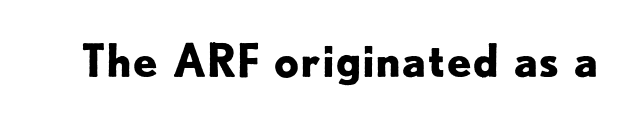
Q: Is the text bold? A: Yes.
Q: Is the text italic (slanted)? A: No, it is upright.
Q: Is the typeface a serif or a sans-serif typeface? A: Sans-serif.
Q: Is the text underlined? A: No.
Q: Is the spacing between letters normal or unusually wide? A: Normal.
Q: Width (condensed, normal, or wide)? A: Normal.
Q: Stroke contrast? A: Low.
Q: x-height? A: Small.
Q: Monospaced? A: No.
